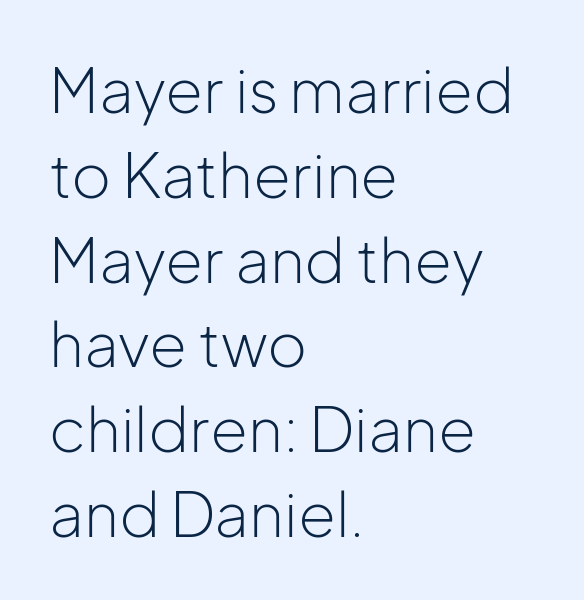
The image shows 61 px light sans-serif type, upright; set left-aligned, normal line spacing (1.39x), normal letter spacing, not underlined; low stroke contrast and a medium x-height.
